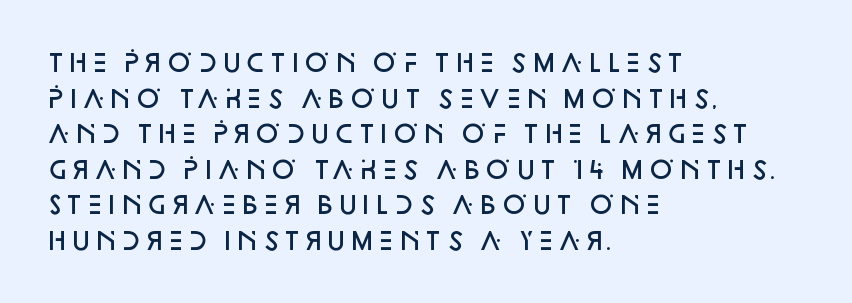
The image shows 24 px text type, upright; set left-aligned, normal line spacing (1.48x), normal letter spacing, not underlined.
